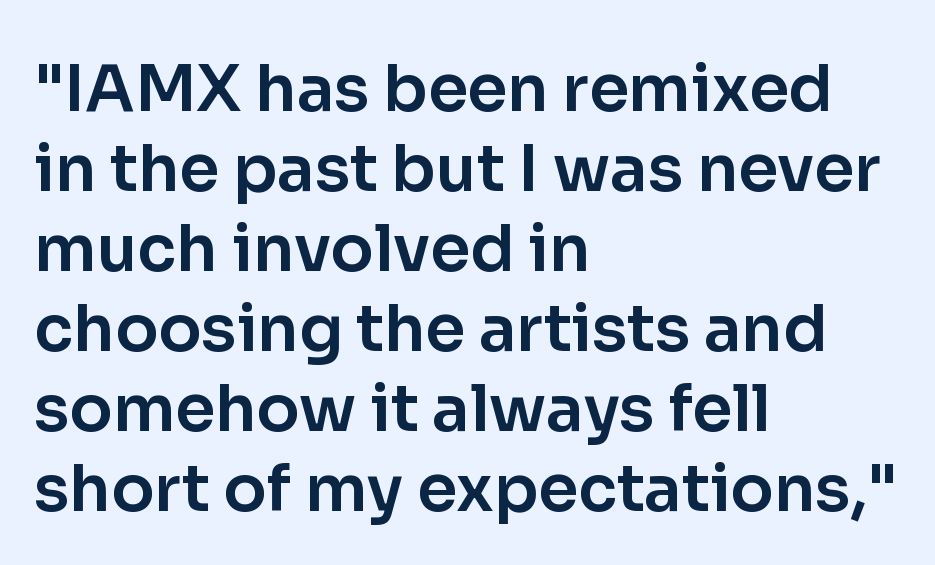
The image shows 64 px sans-serif type, upright; set left-aligned, normal line spacing (1.25x), normal letter spacing, not underlined; low stroke contrast and a medium x-height.
